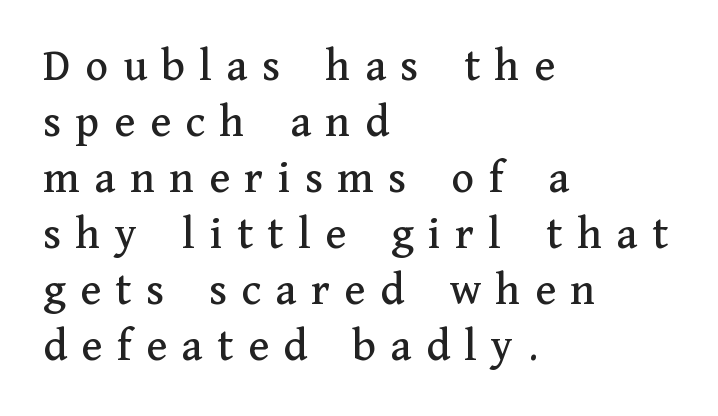
Is this a fixed-width face? No — the glyphs have proportional, varying widths. This sample is left-justified, so line endings fall wherever the words run out. Each word looks stretched out because of the extra space between its letters. Quick note: not italic, upright. A bare baseline throughout the passage. In terms of letterform style, serifs are clearly present.
